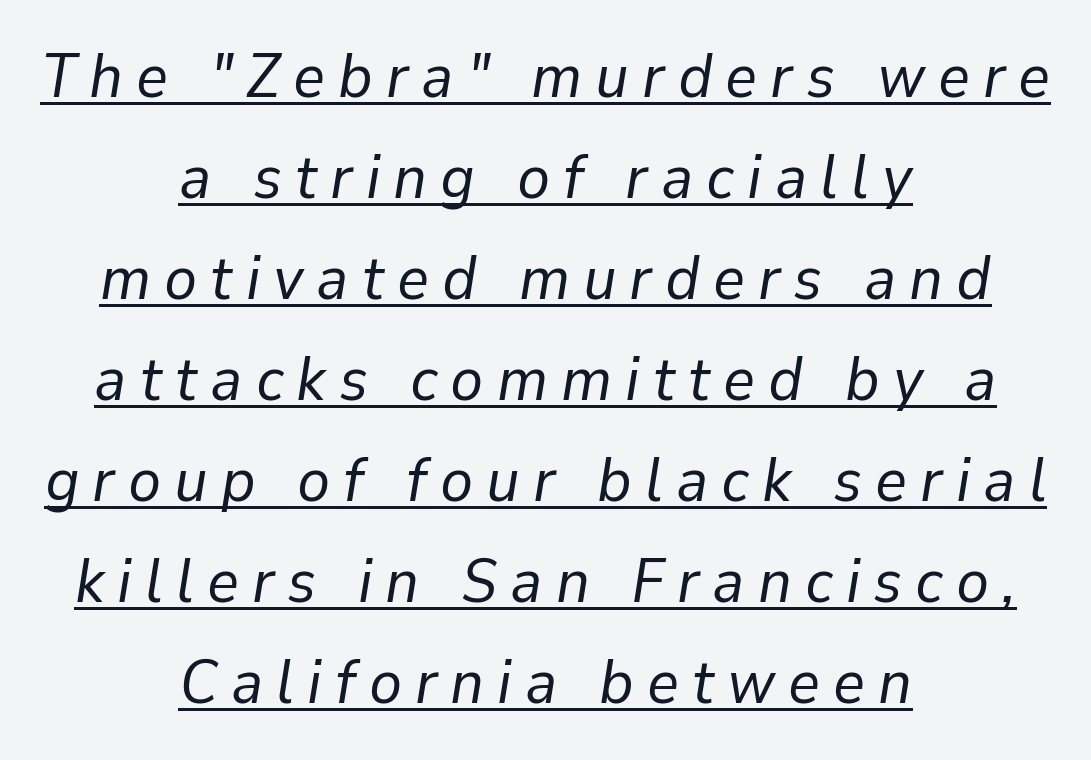
The image shows 62 px regular-weight type, italic (leaning right); set centered, normal line spacing (1.63x), unusually wide letter spacing (+0.21 em), underlined; low stroke contrast and a medium x-height.
